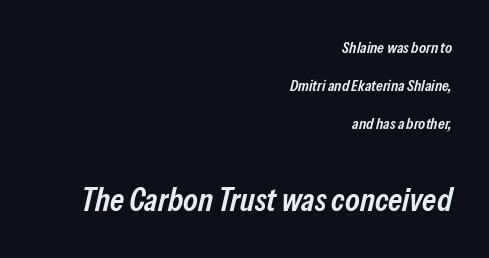
The setting favours the right margin, as signatures and pull-quotes sometimes do. This is oblique type, the kind used for emphasis or titles. Caption: standard tracking, unaltered. A typesetter would call this proportional, since set widths differ per character. Bold? Not quite — semibold, heavier than regular but stopping short.
